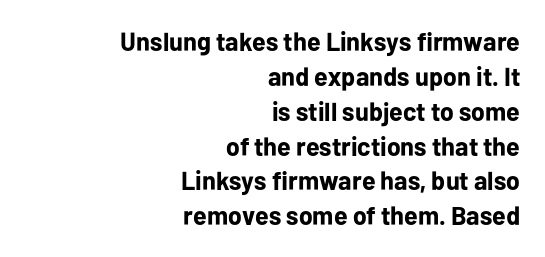
{"italic": "no", "bold": "yes", "underline": "no", "align": "right", "line_spacing": "normal", "line_spacing_ratio": 1.34, "letter_spacing": "normal", "letter_spacing_em": 0.0, "glyph_px": 26}
